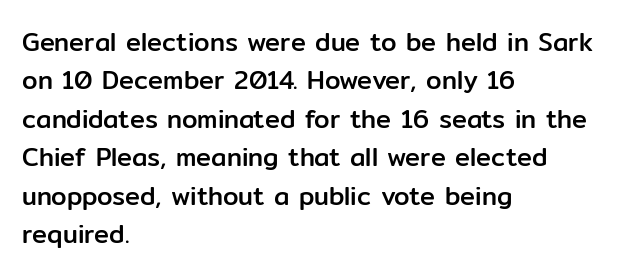
These lines stack with their left ends in a neat column. This is the regular roman posture of the typeface. Leading matches the norm, producing a regular column. No extra tracking has been applied to these lines. Type without underlining.
